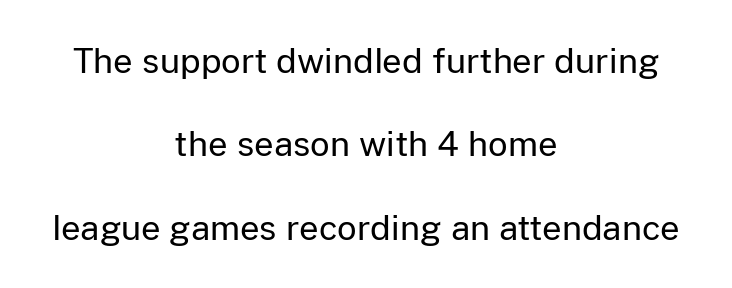
Q: Is the text bold? A: No.
Q: Is the text italic (slanted)? A: No, it is upright.
Q: Is the typeface a serif or a sans-serif typeface? A: Sans-serif.
Q: Is the text underlined? A: No.
Q: How is the paragraph aligned? A: Centered.
Q: Is the spacing between letters normal or unusually wide? A: Normal.
Q: Is the spacing between lines tight, normal or loose? A: Loose.
Q: Width (condensed, normal, or wide)? A: Normal.
Q: Stroke contrast? A: Low.
Q: x-height? A: Medium.
Q: Monospaced? A: No.
